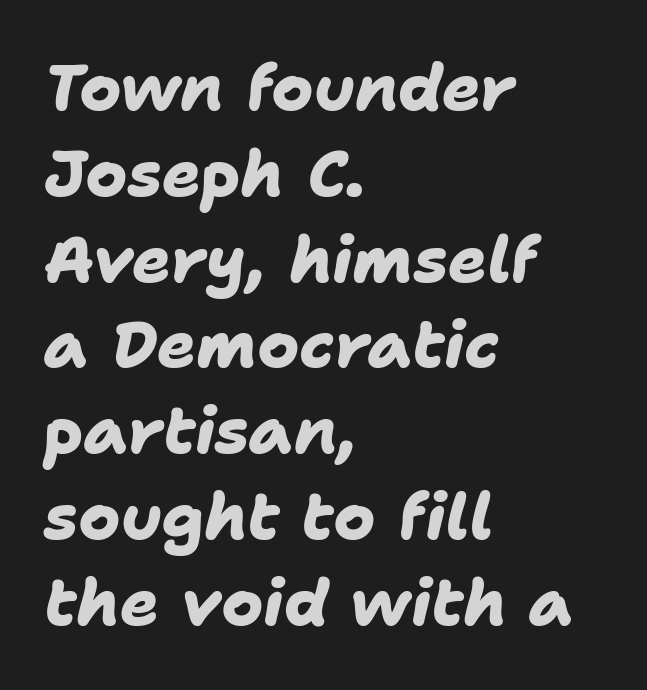
Q: Is the text bold? A: Yes.
Q: Is the typeface a serif or a sans-serif typeface? A: Sans-serif.
Q: Is the text underlined? A: No.
Q: How is the paragraph aligned? A: Left-aligned.
Q: Is the spacing between letters normal or unusually wide? A: Normal.
Q: Is the spacing between lines tight, normal or loose? A: Normal.
Q: Width (condensed, normal, or wide)? A: Normal.
Q: Stroke contrast? A: Low.
Q: x-height? A: Medium.
Q: Monospaced? A: No.
